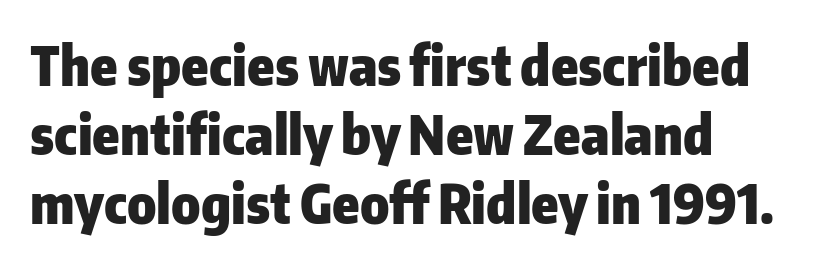
Q: Is the text bold? A: Yes.
Q: Is the text italic (slanted)? A: No, it is upright.
Q: Is the typeface a serif or a sans-serif typeface? A: Sans-serif.
Q: Is the text underlined? A: No.
Q: How is the paragraph aligned? A: Left-aligned.
Q: Is the spacing between letters normal or unusually wide? A: Normal.
Q: Is the spacing between lines tight, normal or loose? A: Normal.
Q: Width (condensed, normal, or wide)? A: Normal.
Q: Stroke contrast? A: Low.
Q: x-height? A: Medium.
Q: Monospaced? A: No.
